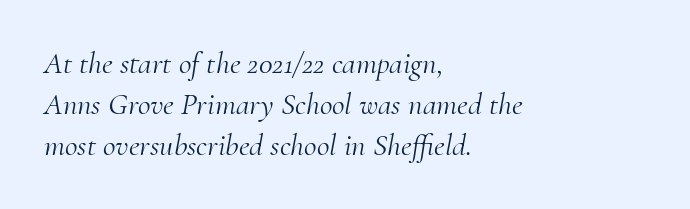
Q: Is the text bold? A: No.
Q: Is the text italic (slanted)? A: Yes, it leans right by about 10 degrees.
Q: Is the typeface a serif or a sans-serif typeface? A: Serif.
Q: Is the text underlined? A: No.
Q: How is the paragraph aligned? A: Left-aligned.
Q: Is the spacing between letters normal or unusually wide? A: Normal.
Q: Is the spacing between lines tight, normal or loose? A: Normal.
Q: Width (condensed, normal, or wide)? A: Normal.
Q: Stroke contrast? A: Medium.
Q: x-height? A: Small.
Q: Monospaced? A: No.
